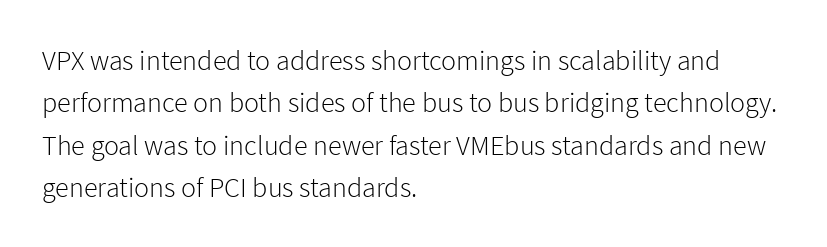
In CSS terms this would be text-align: left. Beneath every word, the page is bare. Between one letter and the next there's only the usual sliver of space. A typesetter would call this proportional, since set widths differ per character. Letterform terminals end flat and unadorned throughout the passage.
